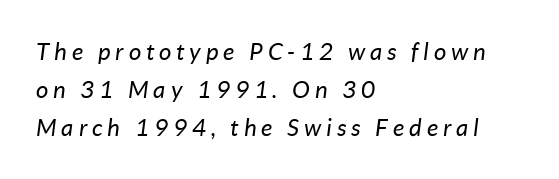
The rendering applies a slant to the glyphs. Inter-character spacing is expanded well beyond the font's built-in metrics. Bold? No — there's no thickening of the strokes. Teacher's note: observe the even left margin — that is flush-left alignment. Plain, unruled lines of type. In terms of leading, this rendering sits right in the middle.
